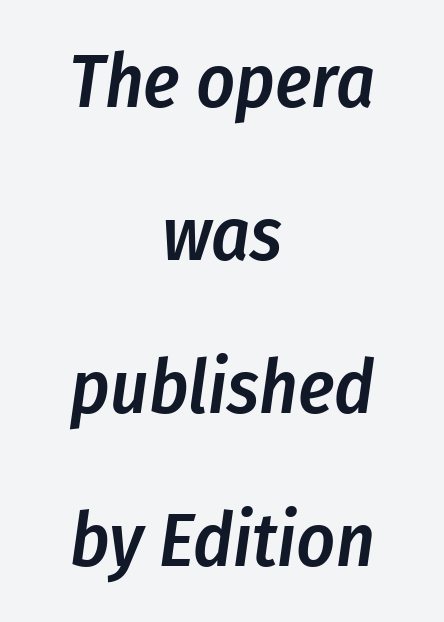
The image shows 75 px semibold, condensed type, italic (leaning right); set centered, loose line spacing (2.04x), normal letter spacing, not underlined; low stroke contrast and a medium x-height.
